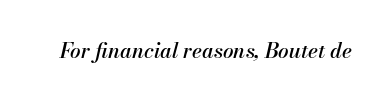
Q: Is the text italic (slanted)? A: Yes, it leans right by about 13 degrees.
Q: Is the text underlined? A: No.
Q: Is the spacing between letters normal or unusually wide? A: Normal.
